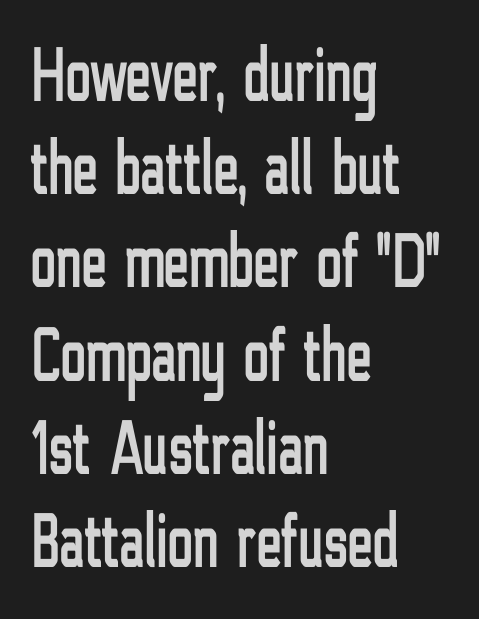
The image shows 77 px condensed sans-serif type, upright; set left-aligned, line spacing 1.21x, normal letter spacing, not underlined; low stroke contrast and a medium x-height.
